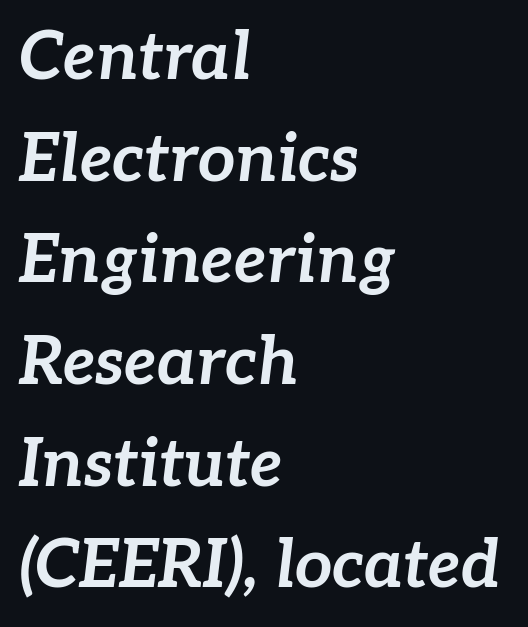
Q: Is the text bold? A: Yes.
Q: Is the text italic (slanted)? A: Yes, it leans right by about 7 degrees.
Q: Is the text underlined? A: No.
Q: How is the paragraph aligned? A: Left-aligned.
Q: Is the spacing between letters normal or unusually wide? A: Normal.
Q: Is the spacing between lines tight, normal or loose? A: Normal.
Q: Width (condensed, normal, or wide)? A: Normal.
Q: Stroke contrast? A: Low.
Q: x-height? A: Medium.
Q: Monospaced? A: No.
